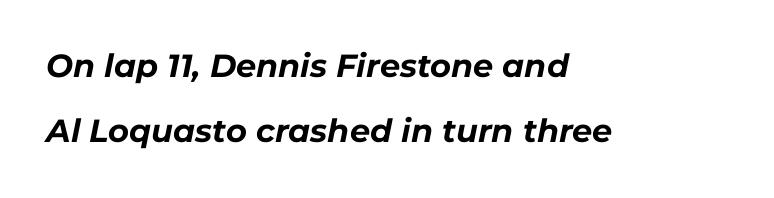
{"italic": "yes", "lean": "right", "slant_degrees": 11, "bold": "yes", "weight": "bold", "width": "normal", "stroke_contrast": "low", "x_height": "medium", "monospaced": "no", "underline": "no", "align": "left", "line_spacing": "loose", "line_spacing_ratio": 2.04, "letter_spacing": "normal", "letter_spacing_em": 0.0, "glyph_px": 32}
